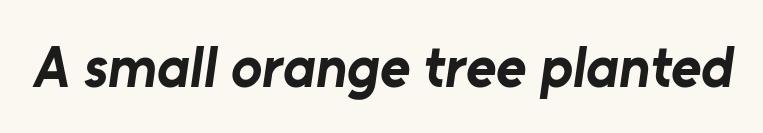
Q: Is the text bold? A: Yes.
Q: Is the typeface a serif or a sans-serif typeface? A: Sans-serif.
Q: Is the text underlined? A: No.
Q: Is the spacing between letters normal or unusually wide? A: Normal.
Q: Width (condensed, normal, or wide)? A: Normal.
Q: Stroke contrast? A: Low.
Q: x-height? A: Medium.
Q: Monospaced? A: No.
